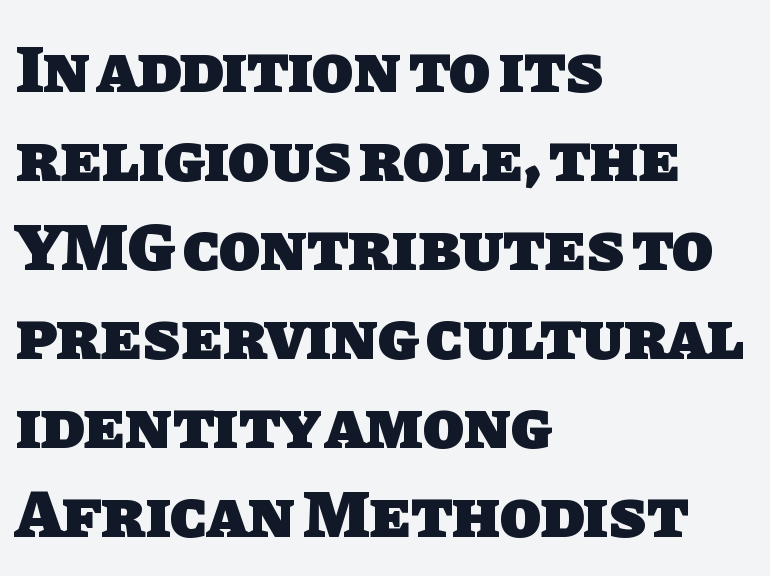
Proportional: the letters do not fall into vertical columns. Visually the block forms a straight wall on the left and a jagged coastline on the right. What stands out about the letter spacing? Nothing — it is the standard amount. Students, this is bold: see how much ink each stroke carries. These lines sit exactly where default settings would place them.
